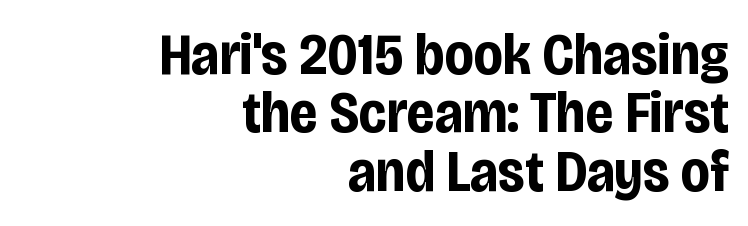
The passage shown is typed in a proportional face where columns would drift. Tightly led — the rows are bunched. Glance below the letters and you will spot only blank space. Observe the absence of serifs on each vertical stroke in this sample. Does the copy run flush right? Yes — the right margin is perfectly even.
